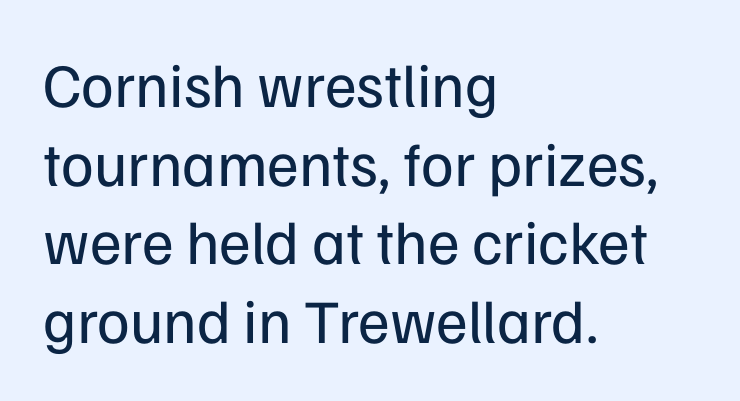
The image shows 62 px regular-weight sans-serif type, upright; set left-aligned, normal line spacing (1.27x), normal letter spacing, not underlined; low stroke contrast and a medium x-height.
